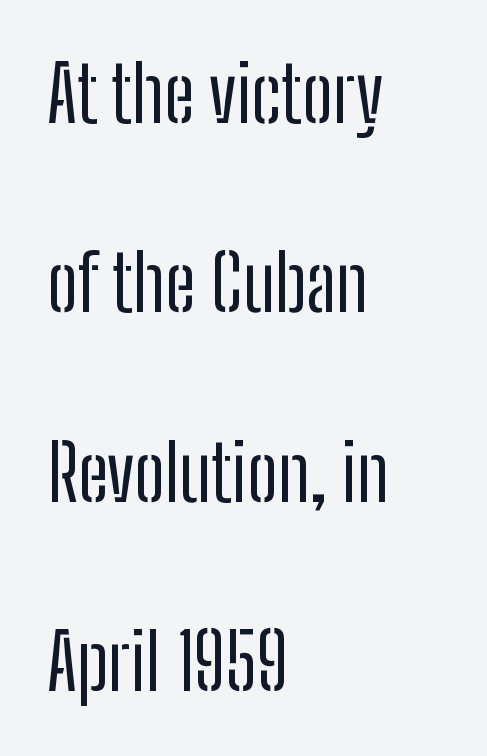
Q: Is the text bold? A: No.
Q: Is the text italic (slanted)? A: No, it is upright.
Q: Is the typeface a serif or a sans-serif typeface? A: Sans-serif.
Q: Is the text underlined? A: No.
Q: How is the paragraph aligned? A: Left-aligned.
Q: Is the spacing between letters normal or unusually wide? A: Normal.
Q: Is the spacing between lines tight, normal or loose? A: Loose.
Q: Width (condensed, normal, or wide)? A: Condensed.
Q: Stroke contrast? A: Low.
Q: x-height? A: Medium.
Q: Monospaced? A: No.
